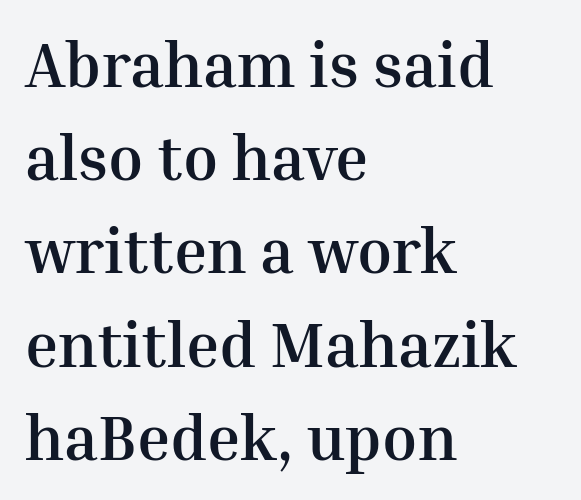
The image shows 63 px semibold serif type, upright; set left-aligned, normal line spacing (1.48x), normal letter spacing, not underlined; medium stroke contrast and a medium x-height.
